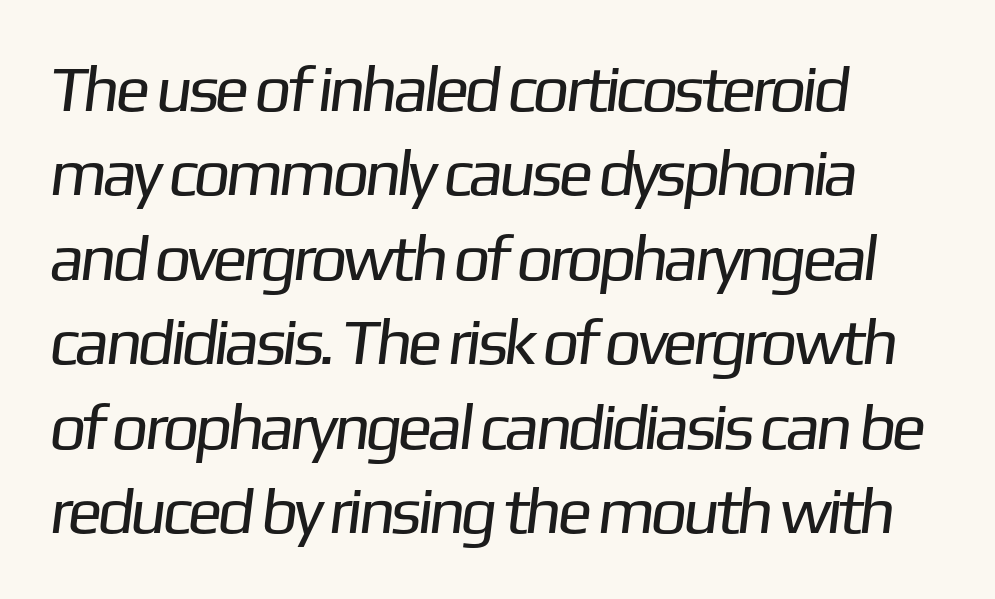
The image shows 65 px regular-weight sans-serif type; set left-aligned, normal line spacing (1.3x), normal letter spacing, not underlined; low stroke contrast and a medium x-height.
